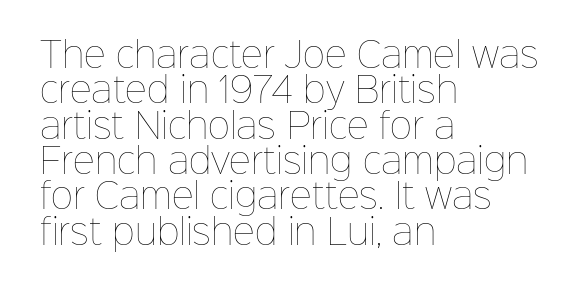
One-word summary of the alignment: left. No word sits above an underline. Reading down the column, the eye jumps only a short way to each next line. The typesetting does not lean heavy: it is not bold. Character widths vary here, with narrow letters taking less room than wide ones. Tall strokes in this sample are plumb rather than angled.
